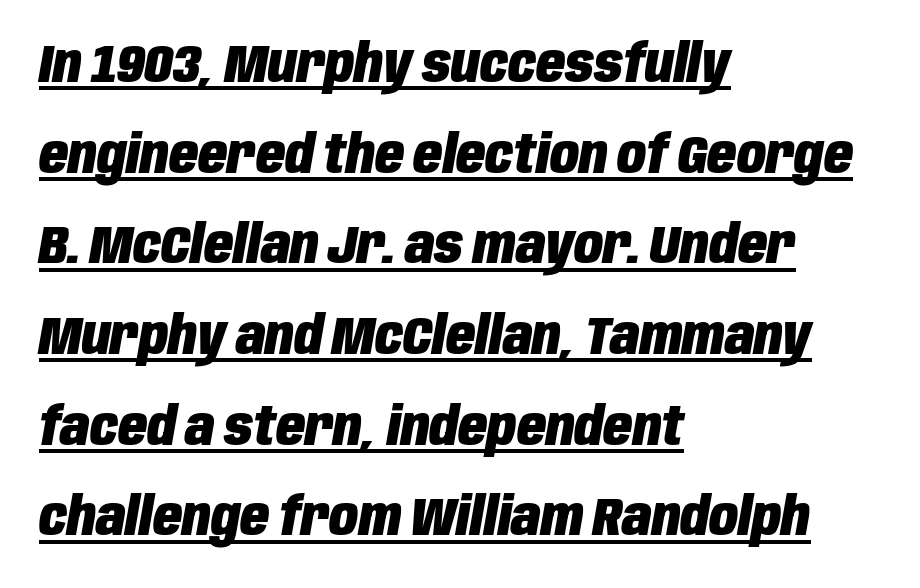
Q: Is the text bold? A: Yes.
Q: Is the text italic (slanted)? A: Yes, it leans right by about 10 degrees.
Q: Is the text underlined? A: Yes.
Q: How is the paragraph aligned? A: Left-aligned.
Q: Is the spacing between letters normal or unusually wide? A: Normal.
Q: Width (condensed, normal, or wide)? A: Condensed.
Q: Stroke contrast? A: Low.
Q: x-height? A: Large.
Q: Monospaced? A: No.
